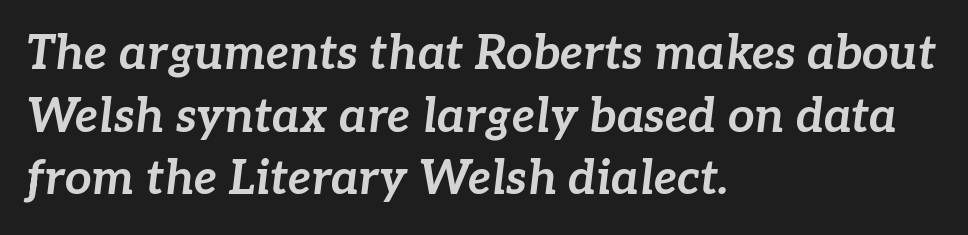
The image shows 47 px bold type, italic (leaning right); set left-aligned, normal line spacing (1.33x), normal letter spacing, not underlined; low stroke contrast and a medium x-height.
